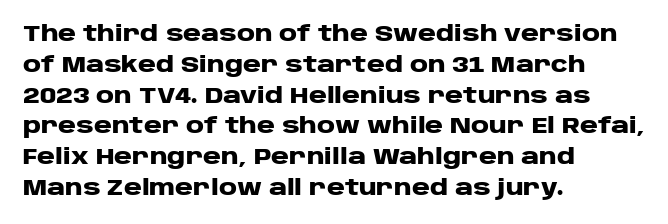
The image shows 22 px bold type, upright; set left-aligned, normal line spacing (1.4x), normal letter spacing, not underlined.
